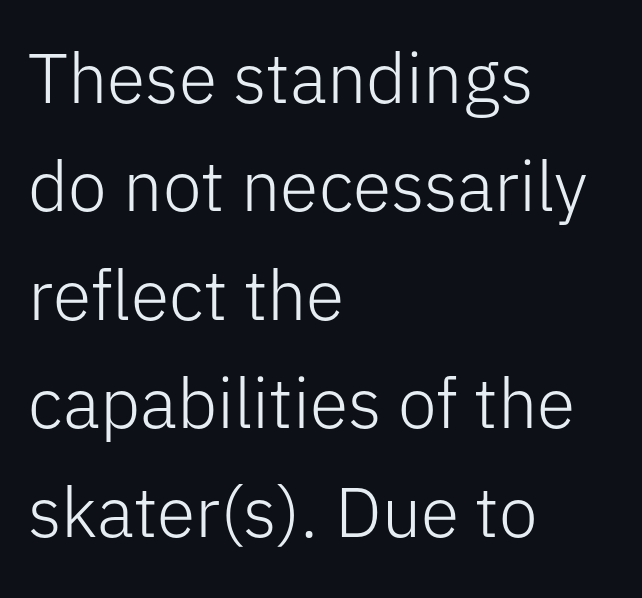
The compositor pushed each line to the left boundary. The cut favours lightness, reaching ordinary text weight at its darkest. Designer's note — italics off, roman on. These lines sit exactly where default settings would place them. The rendering uses natural spacing where letterforms have individual widths.
